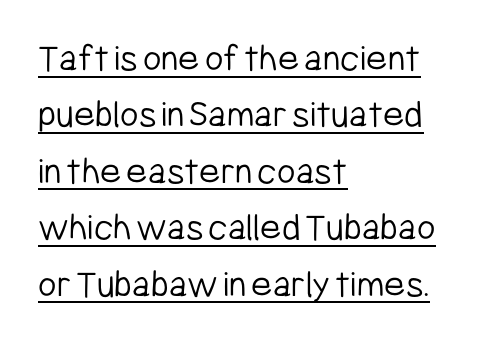
The image shows 40 px light, condensed sans-serif type, upright; set left-aligned, normal line spacing (1.41x), normal letter spacing, underlined; low stroke contrast and a medium x-height.
